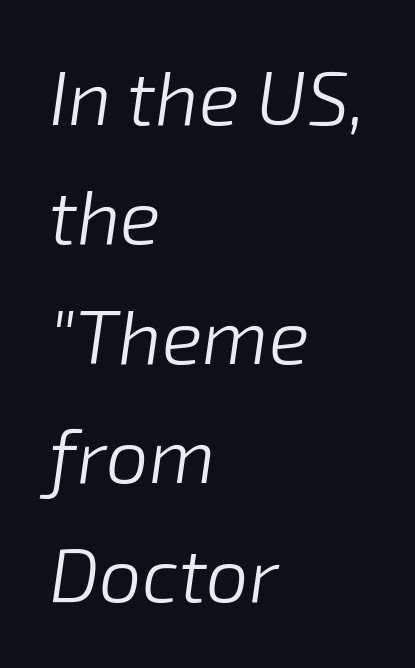
This rendering leaves character spacing at its baseline value. Is the block centered? No — it sits flush against the left margin. The leading is moderate, giving the passage an even texture. This sample uses an oblique cut, with every glyph tilted off the vertical. Nothing heavy about these letters — not bold at all.
